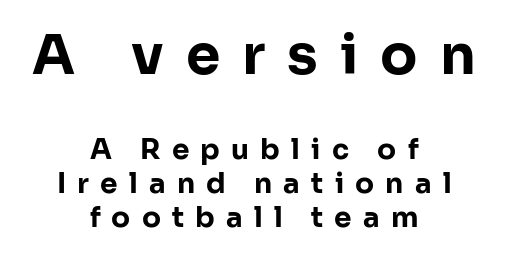
{"serif": "no", "italic": "no", "bold": "yes", "weight": "bold", "width": "normal", "stroke_contrast": "low", "x_height": "medium", "monospaced": "no", "underline": "no", "align": "center", "line_spacing_ratio": 1.22, "letter_spacing": "wide", "letter_spacing_em": 0.4, "larger_block": "first", "size_ratio": 1.96, "glyph_px": 55}
